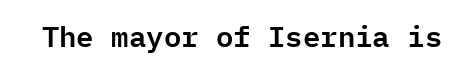
The image shows 29 px sans-serif type, upright, monospaced; set normal letter spacing, not underlined; low stroke contrast and a medium x-height.
